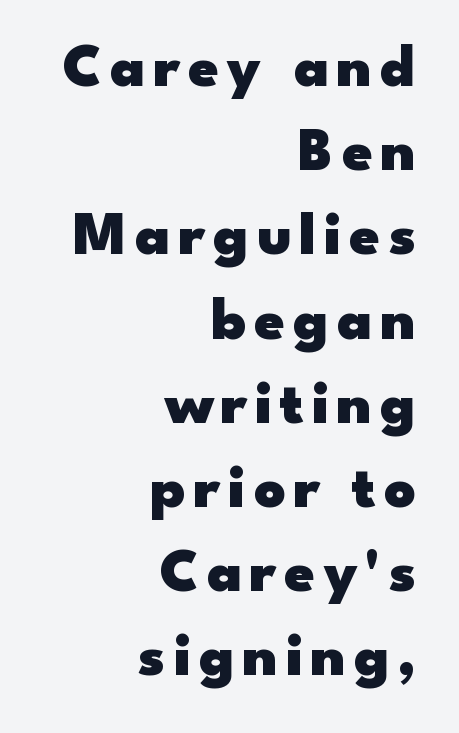
Q: Is the text bold? A: Yes.
Q: Is the text italic (slanted)? A: No, it is upright.
Q: Is the typeface a serif or a sans-serif typeface? A: Sans-serif.
Q: Is the text underlined? A: No.
Q: How is the paragraph aligned? A: Right-aligned.
Q: Is the spacing between lines tight, normal or loose? A: Normal.
Q: Width (condensed, normal, or wide)? A: Wide.
Q: Stroke contrast? A: Low.
Q: x-height? A: Small.
Q: Monospaced? A: No.
